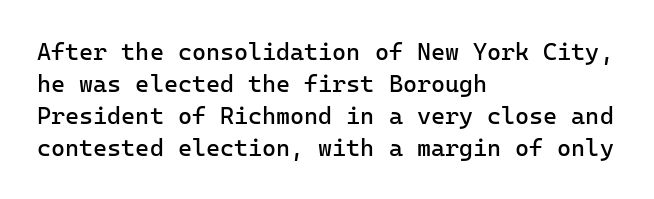
{"italic": "no", "bold": "no", "underline": "no", "align": "left", "line_spacing": "normal", "line_spacing_ratio": 1.33, "letter_spacing": "normal", "letter_spacing_em": 0.0, "glyph_px": 24}
